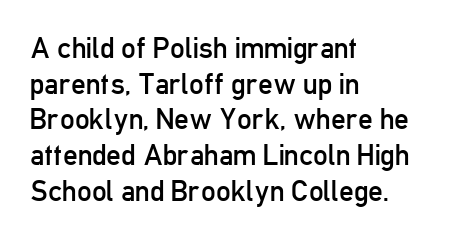
{"serif": "no", "italic": "no", "bold": "no", "weight": "regular", "width": "condensed", "stroke_contrast": "low", "x_height": "medium", "monospaced": "no", "underline": "no", "align": "left", "line_spacing_ratio": 1.23, "letter_spacing": "normal", "letter_spacing_em": 0.0, "glyph_px": 29}
